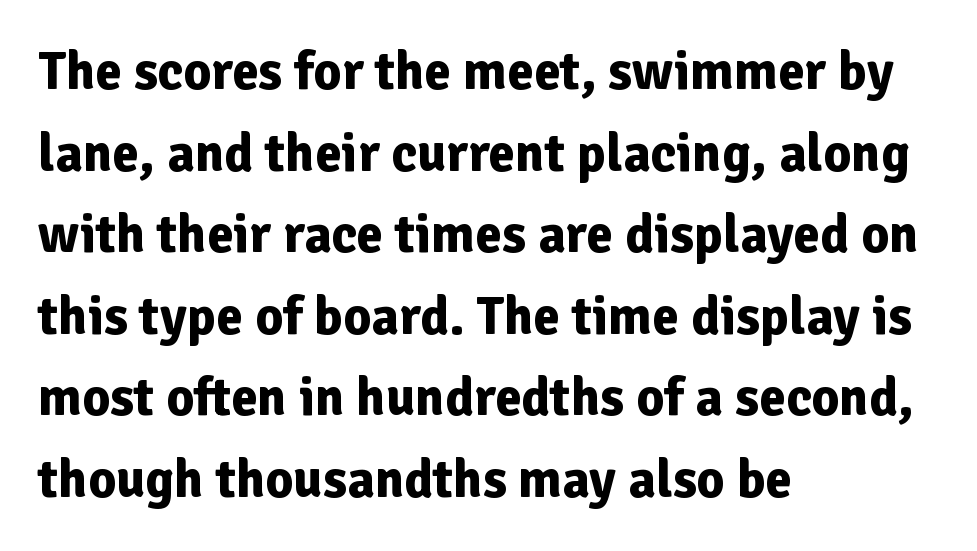
{"serif": "no", "italic": "no", "bold": "yes", "weight": "bold", "width": "normal", "stroke_contrast": "low", "x_height": "medium", "monospaced": "no", "underline": "no", "align": "left", "line_spacing": "normal", "line_spacing_ratio": 1.51, "letter_spacing": "normal", "letter_spacing_em": 0.0, "glyph_px": 54}
